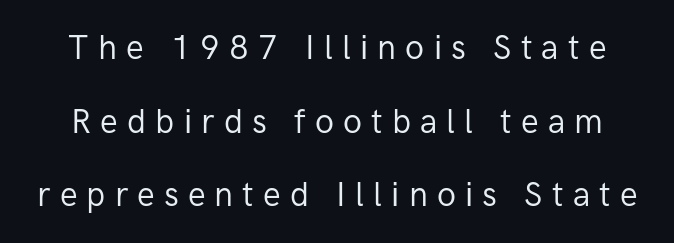
{"serif": "no", "italic": "no", "bold": "no", "weight": "regular", "width": "normal", "stroke_contrast": "low", "x_height": "medium", "monospaced": "no", "underline": "no", "line_spacing": "loose", "line_spacing_ratio": 2.23, "letter_spacing": "wide", "letter_spacing_em": 0.28, "glyph_px": 33}
